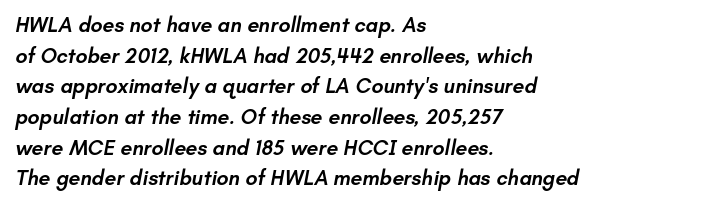
The image shows 21 px text type; set left-aligned, normal line spacing (1.46x), normal letter spacing, not underlined.
